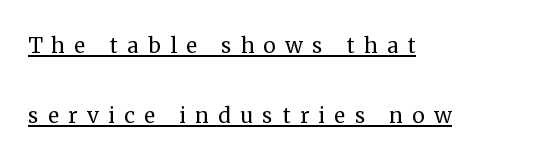
These lines stand farther apart than default settings would place them. The passage shown is not bold in any degree. Is the block centered? No — it sits flush against the left margin. Honestly, the underline is the first thing you notice here. There is plenty of visible air inserted between adjacent glyphs.
